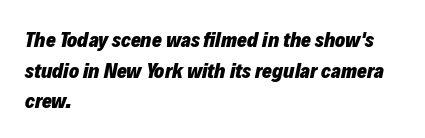
The image shows 21 px bold type, italic (leaning right); set left-aligned, normal line spacing (1.46x), normal letter spacing, not underlined.
